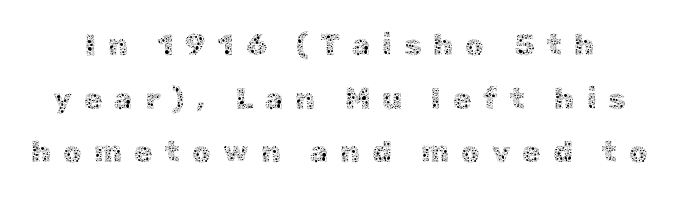
Q: Is the text bold? A: No.
Q: Is the text italic (slanted)? A: No, it is upright.
Q: Is the text underlined? A: No.
Q: Is the spacing between letters normal or unusually wide? A: Unusually wide.
Q: Width (condensed, normal, or wide)? A: Normal.
Q: x-height? A: Medium.
Q: Monospaced? A: No.
